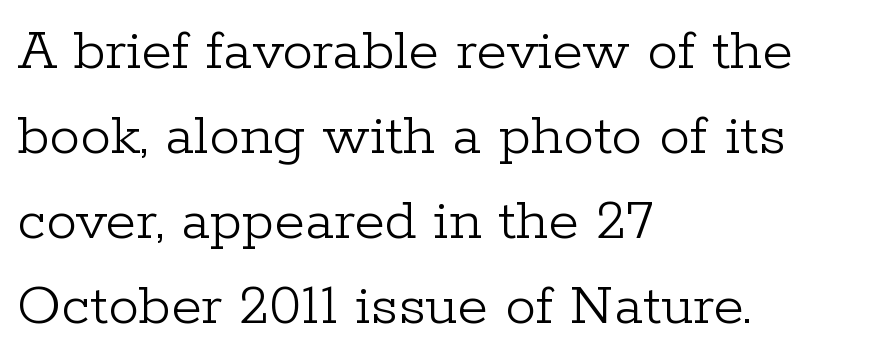
The image shows 62 px light serif type, upright; set left-aligned, normal line spacing (1.37x), normal letter spacing, not underlined; low stroke contrast and a medium x-height.
